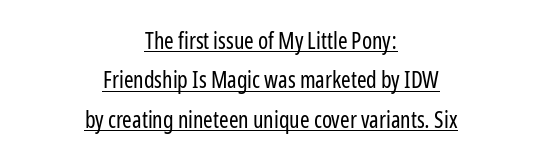
Q: Is the text bold? A: No.
Q: Is the text italic (slanted)? A: No, it is upright.
Q: Is the text underlined? A: Yes.
Q: How is the paragraph aligned? A: Centered.
Q: Is the spacing between letters normal or unusually wide? A: Normal.
